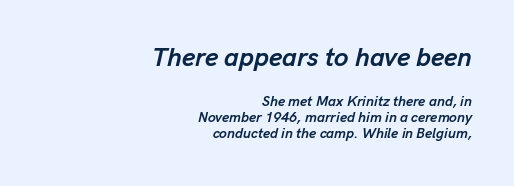
{"italic": "yes", "lean": "right", "slant_degrees": 13, "bold": "yes", "underline": "no", "align": "right", "line_spacing_ratio": 1.16, "letter_spacing": "normal", "letter_spacing_em": 0.0, "larger_block": "first", "size_ratio": 1.86, "glyph_px": 26}
